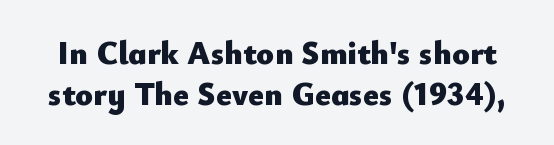
This sample has the flowing, uneven cadence of proportional lettering. I'd call this a sans setting — the letters go barefoot. The strip under each line holds only bare page. The lines sit at an ordinary, default distance from one another.
